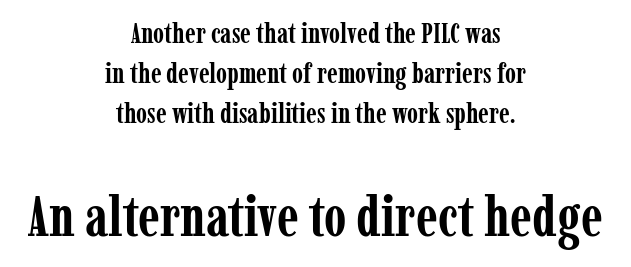
Q: Is the text bold? A: Yes.
Q: Is the text italic (slanted)? A: No, it is upright.
Q: Is the typeface a serif or a sans-serif typeface? A: Serif.
Q: Is the text underlined? A: No.
Q: How is the paragraph aligned? A: Centered.
Q: Is the spacing between letters normal or unusually wide? A: Normal.
Q: Is the spacing between lines tight, normal or loose? A: Normal.
Q: Which block of text is set in a larger size, the first (top) or the second (bottom)? A: The second (bottom) one.
Q: Width (condensed, normal, or wide)? A: Condensed.
Q: Stroke contrast? A: Low.
Q: x-height? A: Medium.
Q: Monospaced? A: No.
